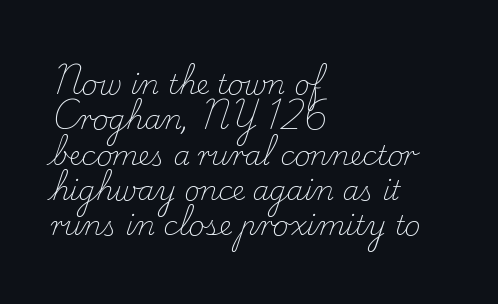
Q: Is the text bold? A: No.
Q: Is the text italic (slanted)? A: Yes.
Q: Is the text underlined? A: No.
Q: How is the paragraph aligned? A: Left-aligned.
Q: Is the spacing between letters normal or unusually wide? A: Normal.
Q: Is the spacing between lines tight, normal or loose? A: Normal.
